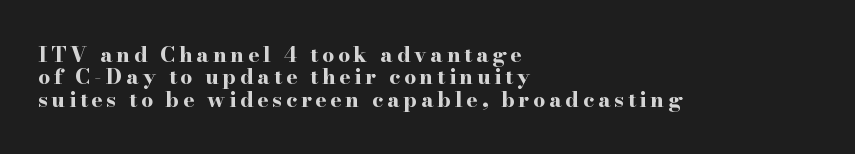
The image shows 21 px bold type, upright; set left-aligned, tight line spacing (1.06x), not underlined.
